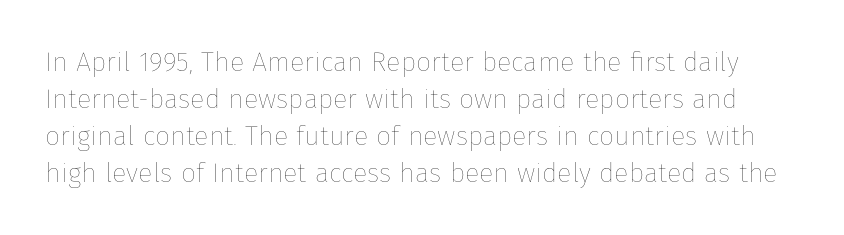
Q: Is the text bold? A: No.
Q: Is the text italic (slanted)? A: No, it is upright.
Q: Is the text underlined? A: No.
Q: Is the spacing between letters normal or unusually wide? A: Normal.
Q: Is the spacing between lines tight, normal or loose? A: Normal.
